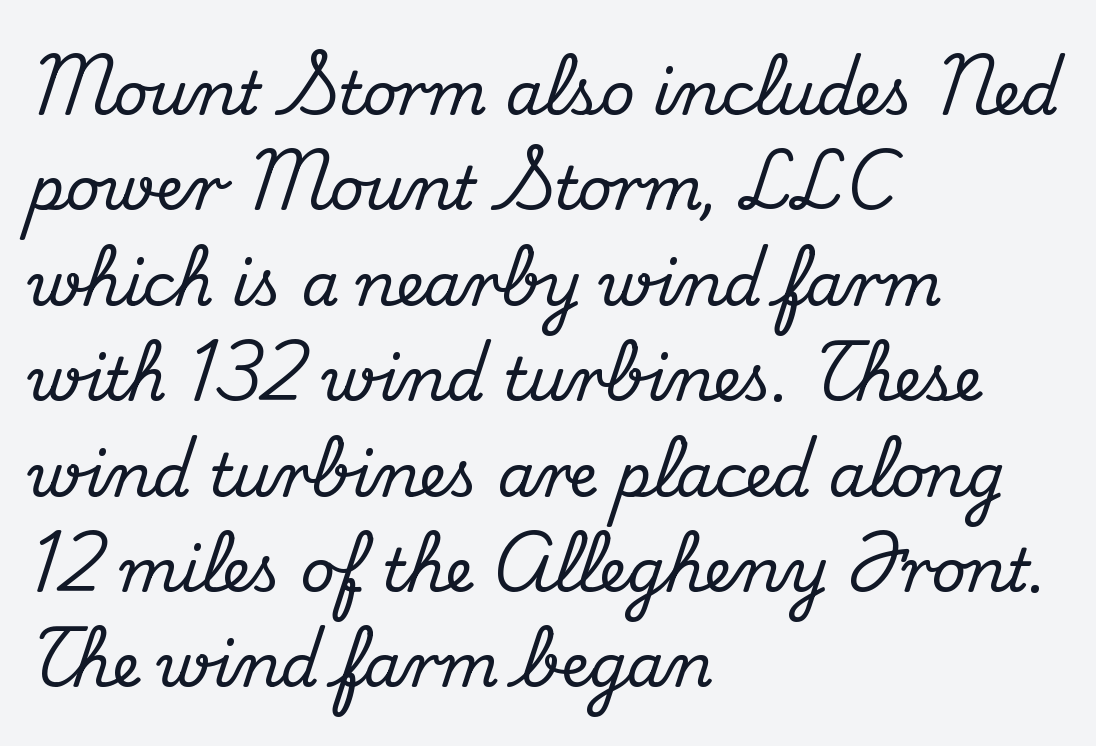
Q: Is the text italic (slanted)? A: Yes.
Q: Is the typeface a serif or a sans-serif typeface? A: Serif.
Q: Is the text underlined? A: No.
Q: How is the paragraph aligned? A: Left-aligned.
Q: Is the spacing between letters normal or unusually wide? A: Normal.
Q: Is the spacing between lines tight, normal or loose? A: Normal.
Q: Width (condensed, normal, or wide)? A: Normal.
Q: Stroke contrast? A: Medium.
Q: x-height? A: Small.
Q: Monospaced? A: No.
